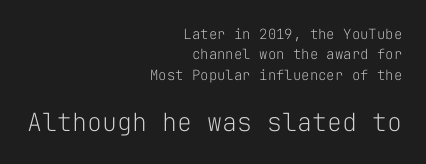
Q: Is the text bold? A: No.
Q: Is the text italic (slanted)? A: No, it is upright.
Q: Is the text underlined? A: No.
Q: How is the paragraph aligned? A: Right-aligned.
Q: Is the spacing between letters normal or unusually wide? A: Normal.
Q: Is the spacing between lines tight, normal or loose? A: Normal.
Q: Which block of text is set in a larger size, the first (top) or the second (bottom)? A: The second (bottom) one.
